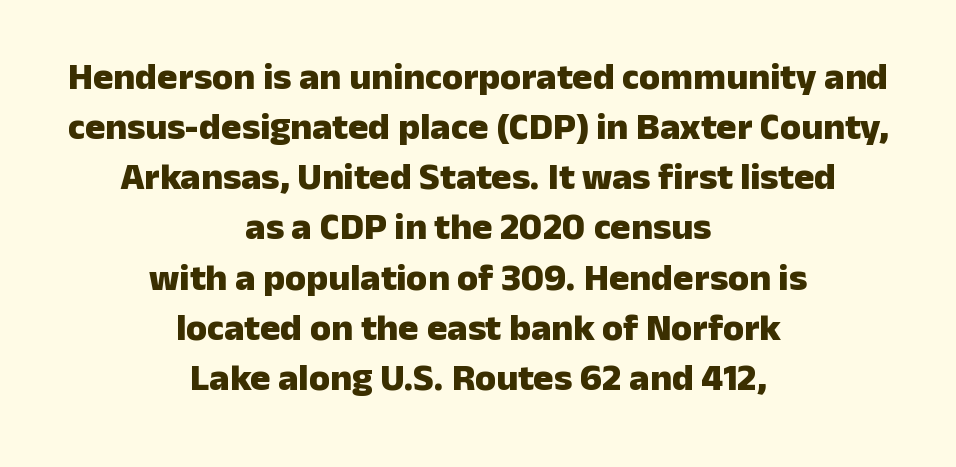
{"serif": "no", "italic": "no", "bold": "yes", "weight": "heavy", "width": "normal", "stroke_contrast": "low", "x_height": "medium", "monospaced": "no", "underline": "no", "align": "center", "line_spacing": "normal", "line_spacing_ratio": 1.32, "letter_spacing": "normal", "letter_spacing_em": 0.0, "glyph_px": 38}
